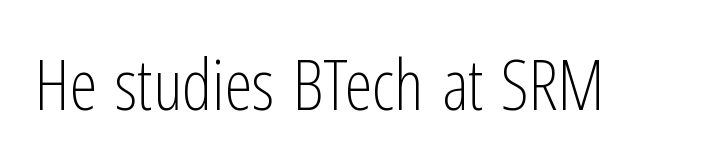
The image shows 70 px light, condensed sans-serif type, upright; set normal letter spacing, not underlined; low stroke contrast and a medium x-height.
